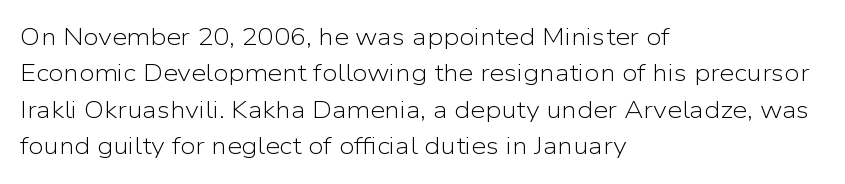
The image shows 24 px text type, upright; set left-aligned, normal line spacing (1.52x), normal letter spacing, not underlined.
